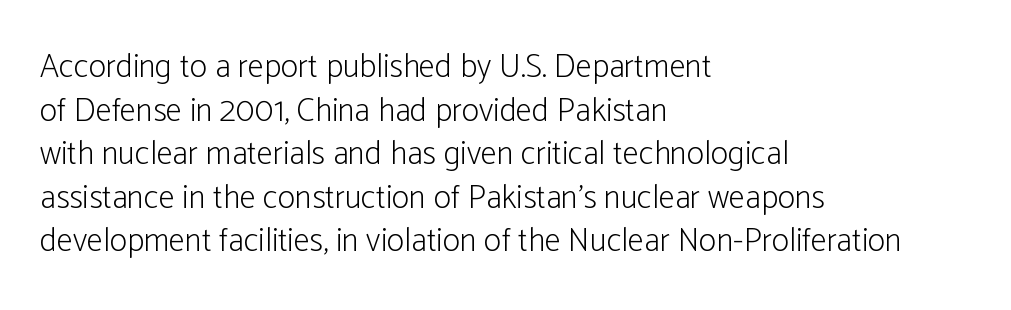
Do the characters align in a grid? No, the font is proportional. Summary of weight: not heavy and not bold. Style check: upright. In terms of letterspacing, this is plain default setting. No feet cap the strokes, marking this as sans-serif type. This sample keeps an unexceptional amount of space between lines.
